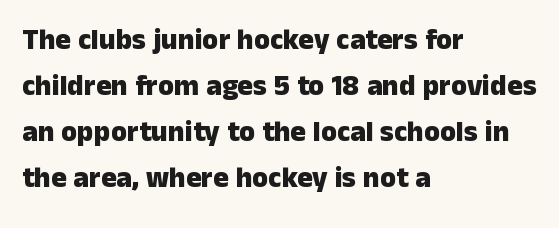
Q: Is the text bold? A: Yes.
Q: Is the text italic (slanted)? A: No, it is upright.
Q: Is the typeface a serif or a sans-serif typeface? A: Sans-serif.
Q: Is the text underlined? A: No.
Q: How is the paragraph aligned? A: Left-aligned.
Q: Is the spacing between letters normal or unusually wide? A: Normal.
Q: Is the spacing between lines tight, normal or loose? A: Normal.
Q: Width (condensed, normal, or wide)? A: Normal.
Q: Stroke contrast? A: Low.
Q: x-height? A: Medium.
Q: Monospaced? A: No.
